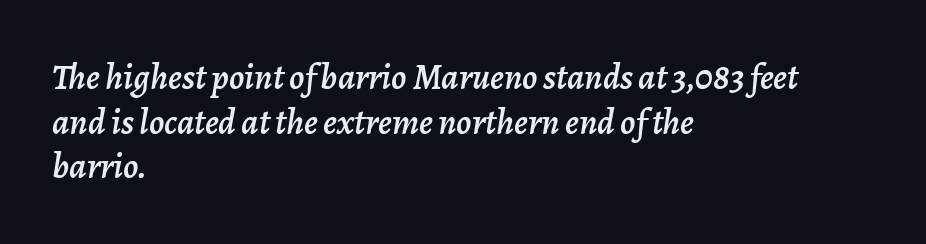
{"italic": "yes", "lean": "right", "slant_degrees": 7, "width": "normal", "stroke_contrast": "low", "x_height": "medium", "monospaced": "no", "underline": "no", "align": "left", "line_spacing_ratio": 1.24, "letter_spacing": "normal", "letter_spacing_em": 0.0, "glyph_px": 36}
